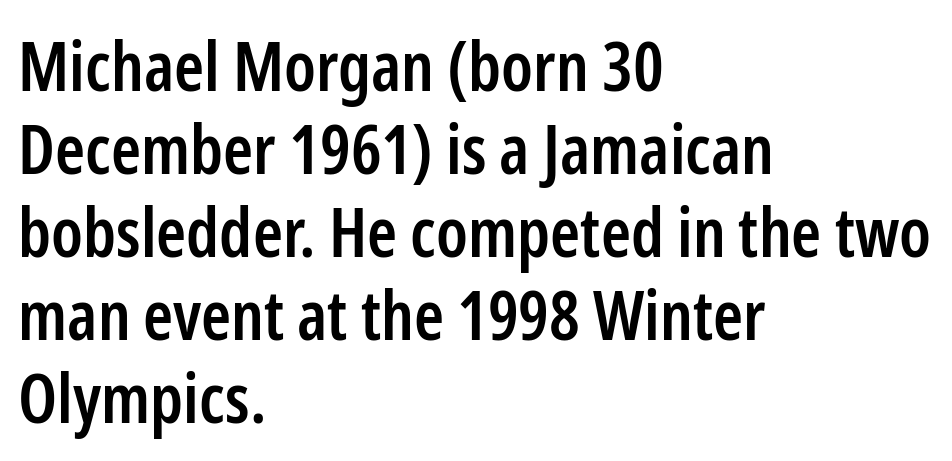
The image shows 68 px semibold, condensed sans-serif type, upright; set left-aligned, line spacing 1.22x, normal letter spacing, not underlined; low stroke contrast and a medium x-height.
